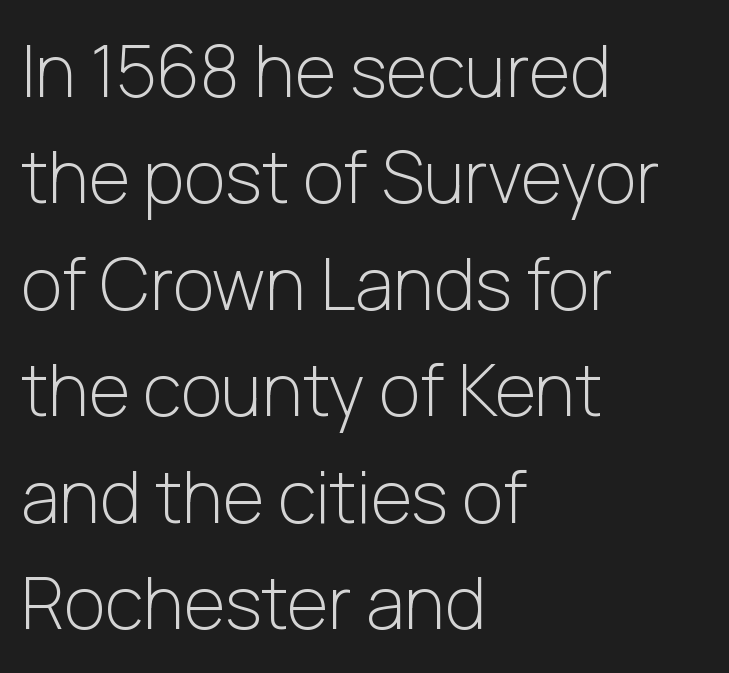
The image shows 71 px light sans-serif type, upright; set left-aligned, normal line spacing (1.5x), normal letter spacing, not underlined; low stroke contrast and a medium x-height.
